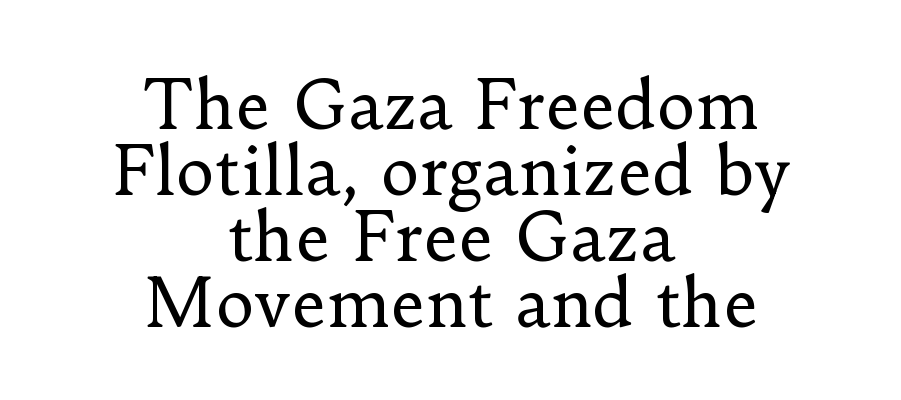
The image shows 66 px regular-weight serif type, upright; set centered, tight line spacing (1.0x), normal letter spacing, not underlined; low stroke contrast and a small x-height.
